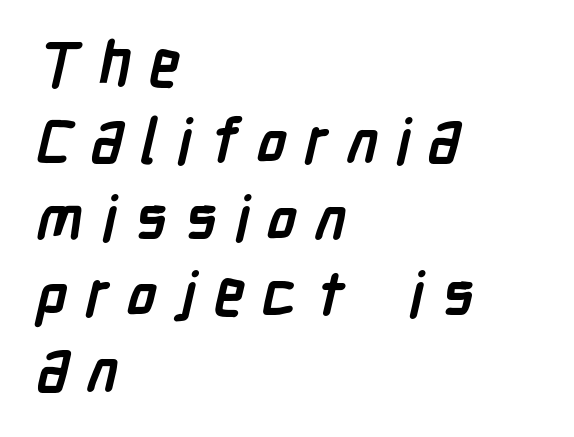
{"serif": "no", "bold": "yes", "weight": "semibold", "width": "condensed", "stroke_contrast": "low", "x_height": "medium", "monospaced": "no", "underline": "no", "align": "left", "line_spacing_ratio": 1.23, "letter_spacing": "wide", "letter_spacing_em": 0.29, "glyph_px": 62}
